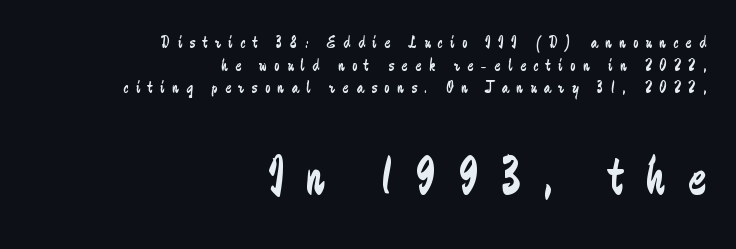
Q: Is the text bold? A: No.
Q: Is the text italic (slanted)? A: Yes.
Q: Is the typeface a serif or a sans-serif typeface? A: Sans-serif.
Q: Is the text underlined? A: No.
Q: How is the paragraph aligned? A: Right-aligned.
Q: Is the spacing between letters normal or unusually wide? A: Unusually wide.
Q: Is the spacing between lines tight, normal or loose? A: Normal.
Q: Which block of text is set in a larger size, the first (top) or the second (bottom)? A: The second (bottom) one.
Q: Width (condensed, normal, or wide)? A: Condensed.
Q: Stroke contrast? A: Low.
Q: x-height? A: Small.
Q: Monospaced? A: No.
